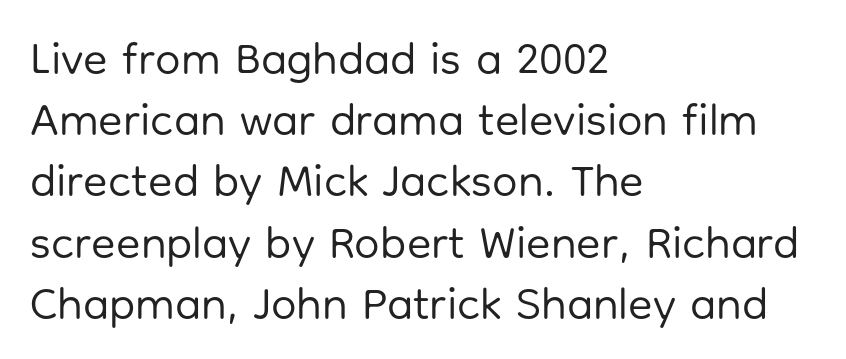
Q: Is the text bold? A: No.
Q: Is the text italic (slanted)? A: No, it is upright.
Q: Is the typeface a serif or a sans-serif typeface? A: Sans-serif.
Q: Is the text underlined? A: No.
Q: How is the paragraph aligned? A: Left-aligned.
Q: Is the spacing between letters normal or unusually wide? A: Normal.
Q: Is the spacing between lines tight, normal or loose? A: Normal.
Q: Width (condensed, normal, or wide)? A: Normal.
Q: Stroke contrast? A: Low.
Q: x-height? A: Medium.
Q: Monospaced? A: No.
